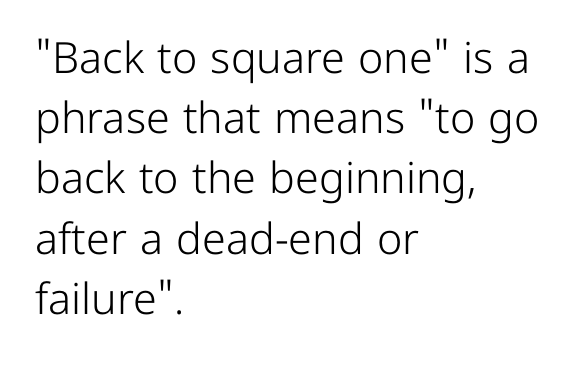
{"serif": "no", "italic": "no", "bold": "no", "weight": "light", "width": "normal", "stroke_contrast": "low", "x_height": "medium", "monospaced": "no", "underline": "no", "align": "left", "line_spacing": "normal", "line_spacing_ratio": 1.4, "letter_spacing": "normal", "letter_spacing_em": 0.0, "glyph_px": 43}
